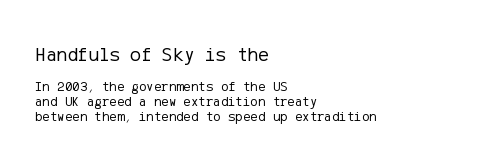
The words here are not underlined. Bigger letters appear in the top chunk; the bottom chunk is reduced. The font is comparable to plain body text, perhaps lighter. Leftover space on each line is placed entirely after the last word. The axis of the letterforms is exactly vertical. Quick note: interline space is minimal.
